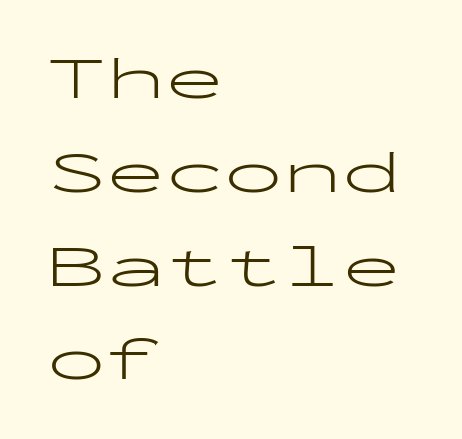
The image shows 59 px light, wide sans-serif type, upright, monospaced; set left-aligned, normal line spacing (1.59x), normal letter spacing, not underlined; low stroke contrast and a medium x-height.
